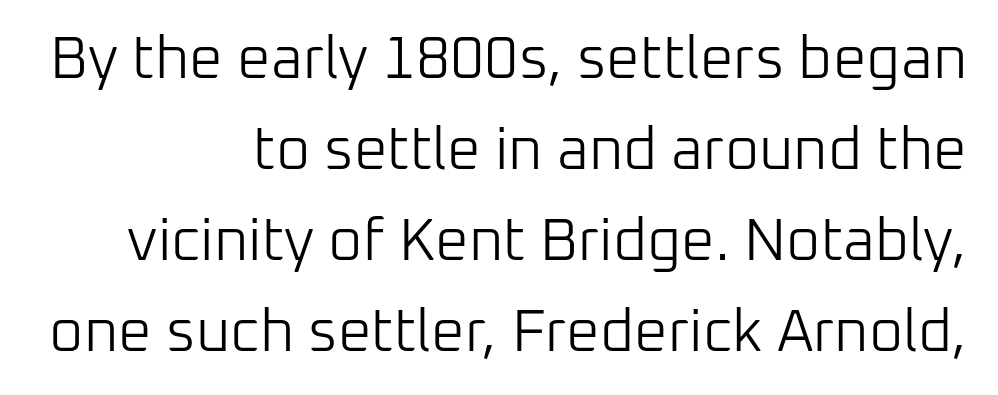
{"serif": "no", "italic": "no", "bold": "no", "weight": "light", "width": "normal", "stroke_contrast": "low", "x_height": "medium", "monospaced": "no", "underline": "no", "align": "right", "line_spacing": "normal", "line_spacing_ratio": 1.54, "letter_spacing": "normal", "letter_spacing_em": 0.0, "glyph_px": 59}
